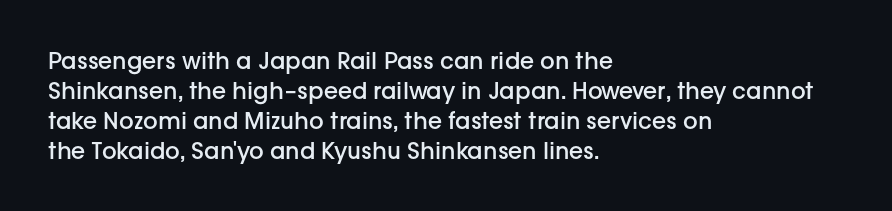
{"italic": "no", "bold": "semi", "underline": "no", "align": "left", "line_spacing": "normal", "line_spacing_ratio": 1.31, "letter_spacing": "normal", "letter_spacing_em": 0.0, "glyph_px": 23}
